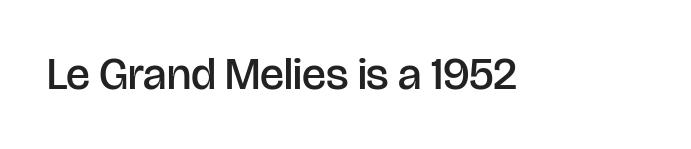
Q: Is the text bold? A: Semi-bold.
Q: Is the text italic (slanted)? A: No, it is upright.
Q: Is the typeface a serif or a sans-serif typeface? A: Sans-serif.
Q: Is the text underlined? A: No.
Q: Is the spacing between letters normal or unusually wide? A: Normal.
Q: Width (condensed, normal, or wide)? A: Normal.
Q: Stroke contrast? A: Low.
Q: x-height? A: Large.
Q: Monospaced? A: No.
